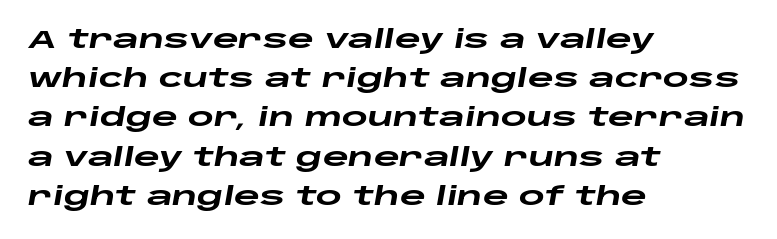
The image shows 25 px bold type, italic (leaning right); set left-aligned, normal line spacing (1.57x), normal letter spacing, not underlined.
